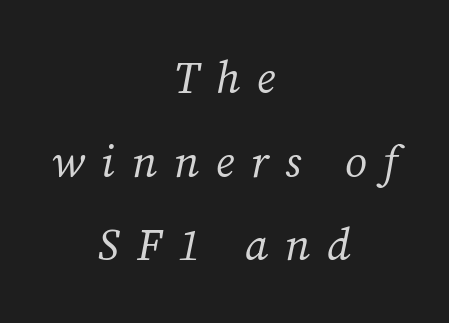
Q: Is the text bold? A: No.
Q: Is the text italic (slanted)? A: Yes, it leans right by about 12 degrees.
Q: Is the typeface a serif or a sans-serif typeface? A: Serif.
Q: Is the text underlined? A: No.
Q: How is the paragraph aligned? A: Centered.
Q: Is the spacing between letters normal or unusually wide? A: Unusually wide.
Q: Width (condensed, normal, or wide)? A: Normal.
Q: Stroke contrast? A: Medium.
Q: x-height? A: Medium.
Q: Monospaced? A: No.
